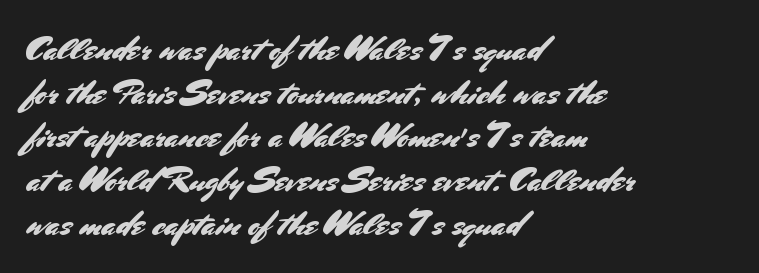
The image shows 35 px sans-serif type; set left-aligned, normal line spacing (1.25x), normal letter spacing, not underlined; medium stroke contrast and a small x-height.
